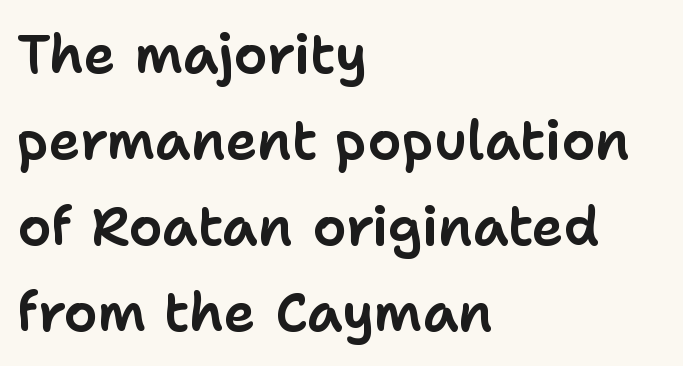
Words appear dense and cohesive because spacing is normal. Line spacing here is normal. Italic? Not at all — the glyphs are vertical. Check under the words: just untouched page. If you drew a ruler down the left edge, every line would touch it. A typesetter would call this proportional, since set widths differ per character.
